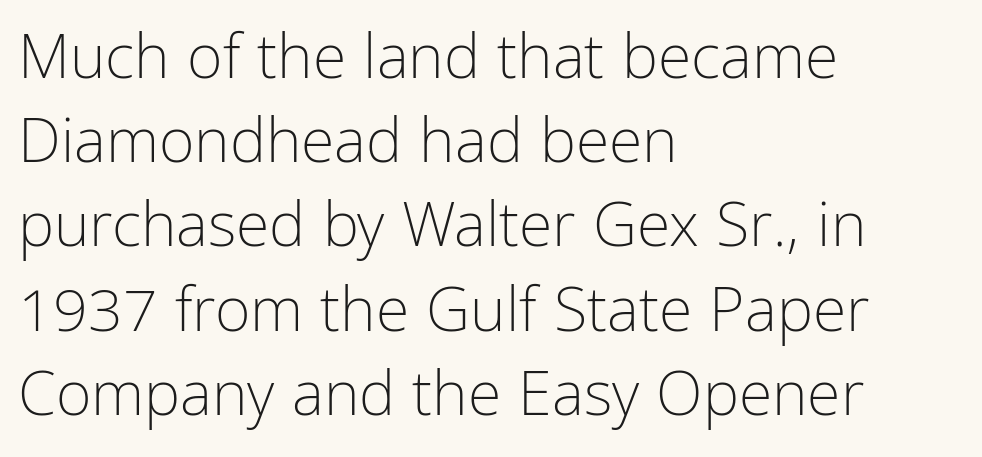
Q: Is the text bold? A: No.
Q: Is the text italic (slanted)? A: No, it is upright.
Q: Is the typeface a serif or a sans-serif typeface? A: Sans-serif.
Q: Is the text underlined? A: No.
Q: How is the paragraph aligned? A: Left-aligned.
Q: Is the spacing between letters normal or unusually wide? A: Normal.
Q: Is the spacing between lines tight, normal or loose? A: Normal.
Q: Width (condensed, normal, or wide)? A: Condensed.
Q: Stroke contrast? A: Low.
Q: x-height? A: Medium.
Q: Monospaced? A: No.
